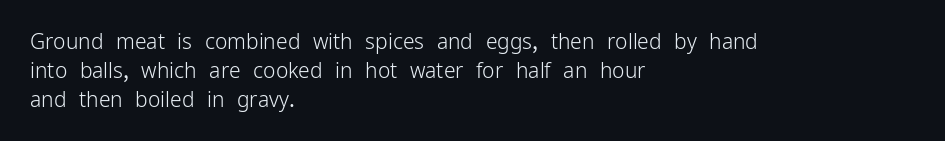
{"italic": "no", "bold": "no", "underline": "no", "align": "left", "line_spacing": "normal", "line_spacing_ratio": 1.39, "letter_spacing": "normal", "letter_spacing_em": 0.0, "glyph_px": 21}
